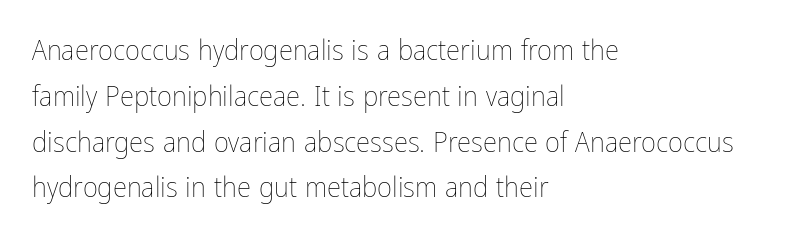
{"italic": "no", "bold": "no", "weight": "thin", "width": "condensed", "stroke_contrast": "low", "x_height": "medium", "monospaced": "no", "underline": "no", "align": "left", "line_spacing": "normal", "line_spacing_ratio": 1.58, "letter_spacing": "normal", "letter_spacing_em": 0.0, "glyph_px": 29}
